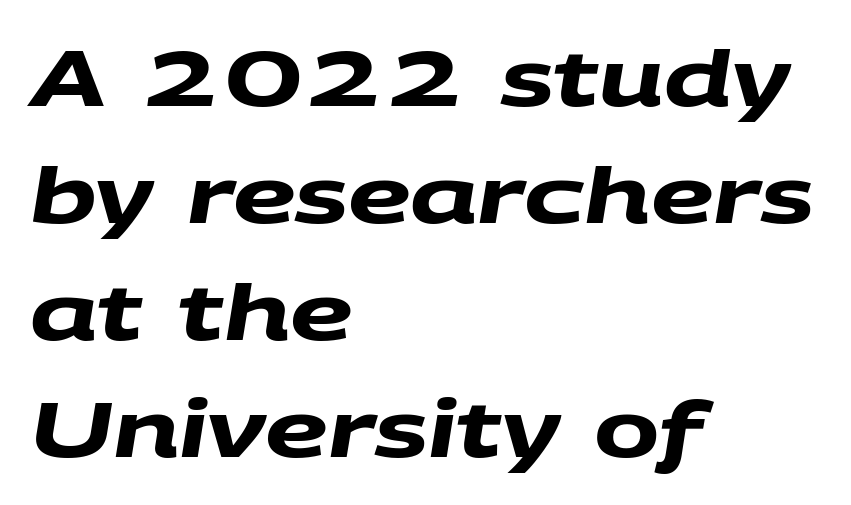
{"serif": "no", "bold": "yes", "weight": "heavy", "width": "wide", "stroke_contrast": "medium", "x_height": "large", "monospaced": "no", "underline": "no", "align": "left", "line_spacing": "normal", "line_spacing_ratio": 1.5, "letter_spacing": "normal", "letter_spacing_em": 0.0, "glyph_px": 78}
